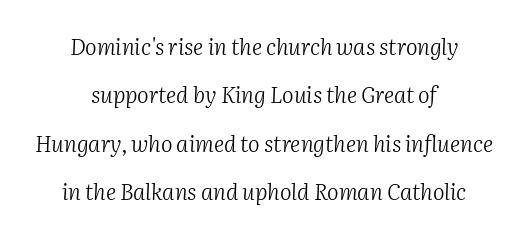
Q: Is the text bold? A: No.
Q: Is the text italic (slanted)? A: Yes, it leans right by about 2 degrees.
Q: Is the text underlined? A: No.
Q: How is the paragraph aligned? A: Centered.
Q: Is the spacing between letters normal or unusually wide? A: Normal.
Q: Is the spacing between lines tight, normal or loose? A: Loose.
